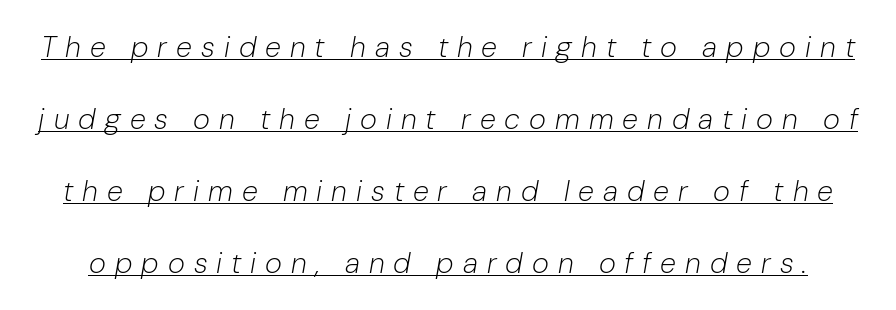
The image shows 29 px light type, italic (leaning right); set loose line spacing (2.48x), unusually wide letter spacing (+0.31 em), underlined; low stroke contrast and a medium x-height.
